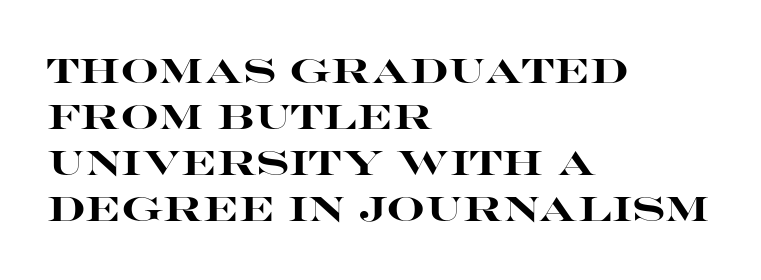
Q: Is the text bold? A: Yes.
Q: Is the text italic (slanted)? A: No, it is upright.
Q: Is the typeface a serif or a sans-serif typeface? A: Serif.
Q: Is the text underlined? A: No.
Q: How is the paragraph aligned? A: Left-aligned.
Q: Is the spacing between letters normal or unusually wide? A: Normal.
Q: Is the spacing between lines tight, normal or loose? A: Normal.
Q: Width (condensed, normal, or wide)? A: Wide.
Q: Stroke contrast? A: High.
Q: x-height? A: Large.
Q: Monospaced? A: No.
